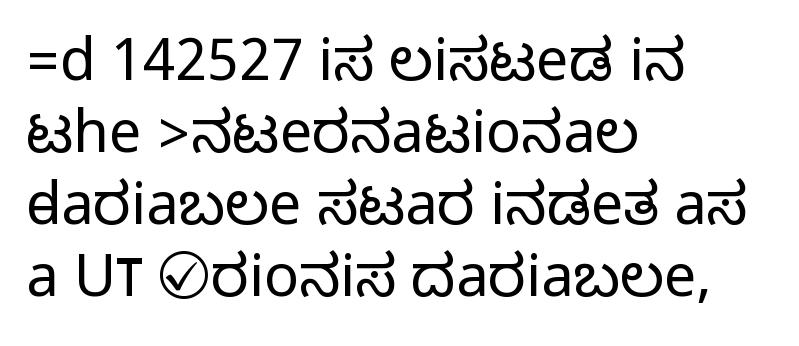
{"serif": "no", "italic": "no", "width": "condensed", "stroke_contrast": "medium", "monospaced": "no", "underline": "no", "align": "left", "line_spacing_ratio": 1.24, "letter_spacing": "normal", "letter_spacing_em": 0.0, "glyph_px": 58}
